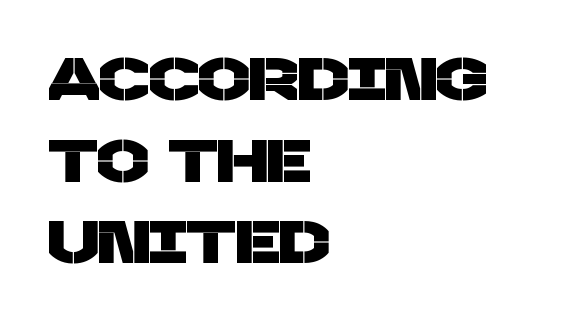
{"serif": "no", "width": "normal", "stroke_contrast": "low", "x_height": "large", "monospaced": "no", "underline": "no", "align": "left", "line_spacing": "normal", "line_spacing_ratio": 1.34, "letter_spacing": "normal", "letter_spacing_em": 0.0, "glyph_px": 61}
